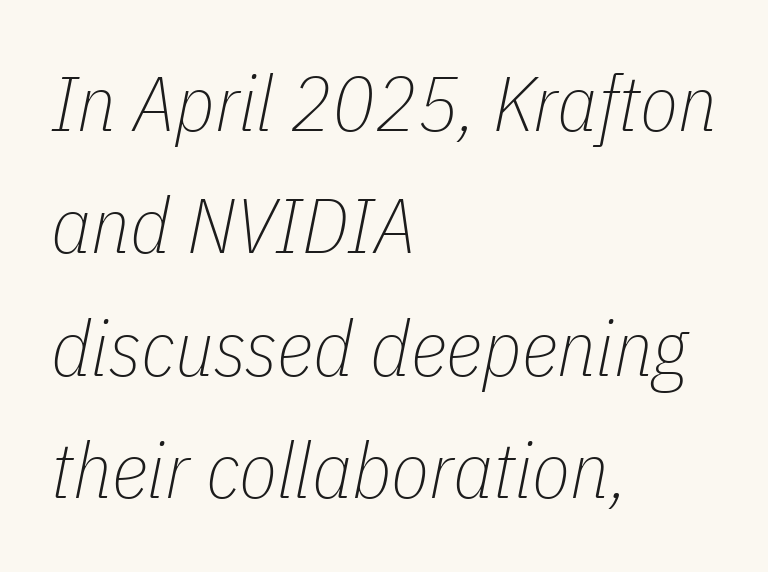
The image shows 78 px thin, condensed type, italic (leaning right); set left-aligned, normal line spacing (1.57x), normal letter spacing, not underlined; low stroke contrast and a medium x-height.
